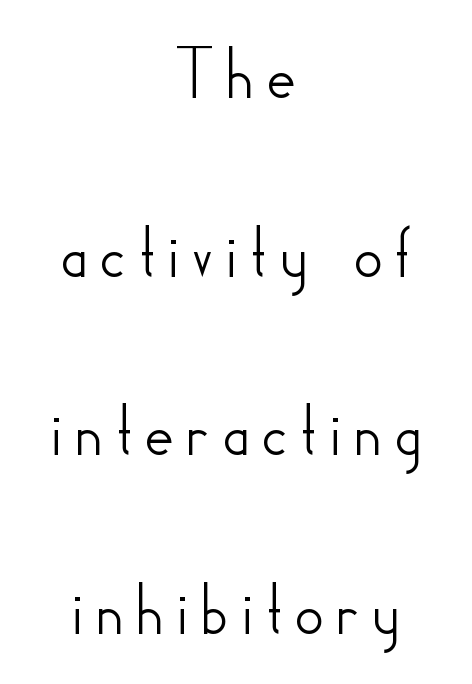
The image shows 76 px sans-serif type, upright; set centered, loose line spacing (2.35x), not underlined; low stroke contrast and a small x-height.
